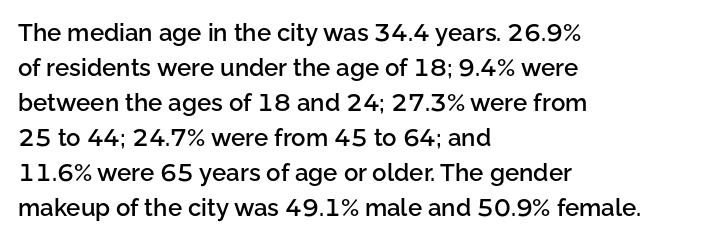
Q: Is the text bold? A: Semi-bold.
Q: Is the text italic (slanted)? A: No, it is upright.
Q: Is the text underlined? A: No.
Q: How is the paragraph aligned? A: Left-aligned.
Q: Is the spacing between letters normal or unusually wide? A: Normal.
Q: Is the spacing between lines tight, normal or loose? A: Normal.
